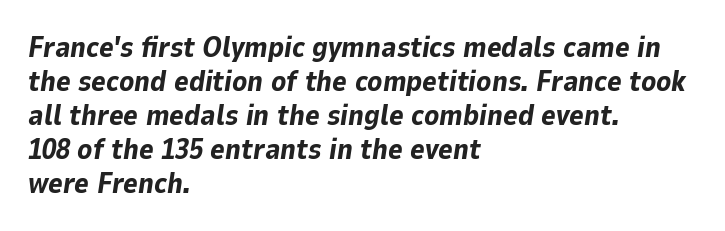
Q: Is the text bold? A: Yes.
Q: Is the text italic (slanted)? A: Yes, it leans right by about 9 degrees.
Q: Is the text underlined? A: No.
Q: How is the paragraph aligned? A: Left-aligned.
Q: Is the spacing between letters normal or unusually wide? A: Normal.
Q: Width (condensed, normal, or wide)? A: Normal.
Q: Stroke contrast? A: Low.
Q: x-height? A: Medium.
Q: Monospaced? A: No.
